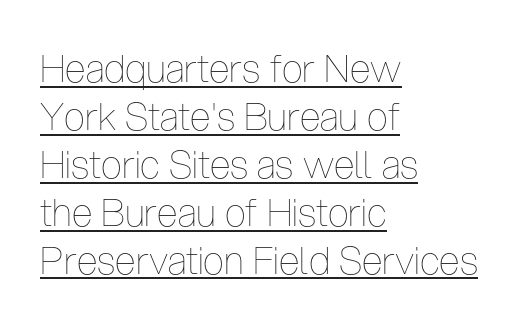
The letterforms sit shoulder to shoulder at normal distance. Every row of glyphs begins at an identical x-position on the left. The rows are spaced the way most documents space them. Is this a fixed-width face? No — the glyphs have proportional, varying widths. The rendering uses the underline text-decoration.
